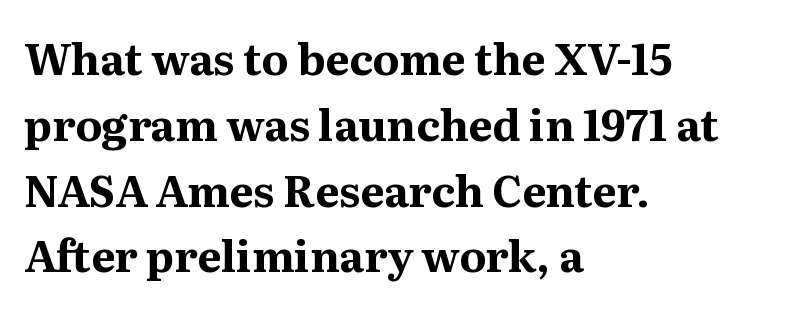
The image shows 43 px bold serif type, upright; set left-aligned, normal line spacing (1.53x), normal letter spacing, not underlined; medium stroke contrast and a medium x-height.
